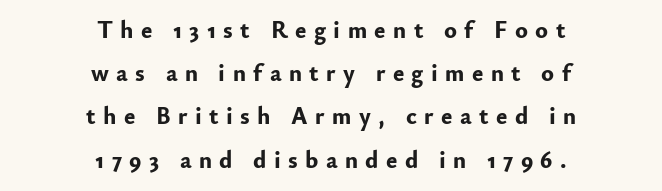
Do the letters lean? They stand straight. Is the letter spacing exaggerated? Yes — the characters are pushed far apart. Heavy, bold letterforms. Neither beginnings nor endings align; midpoints do.
